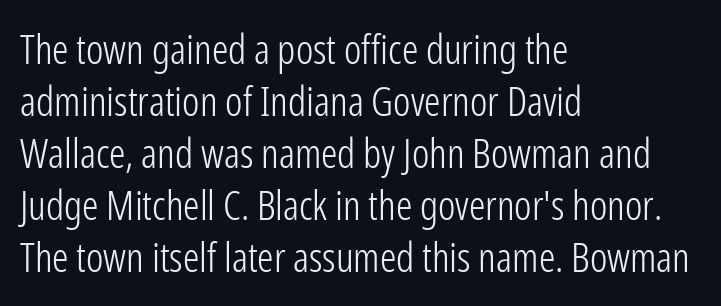
Think of a printed novel: that variable character pitch is what you see here. Normally led — the rows are evenly, conventionally spaced. Stroke terminals: plain, sans-serif. Upright lettering throughout. Letters rest on an invisible, unmarked baseline.
